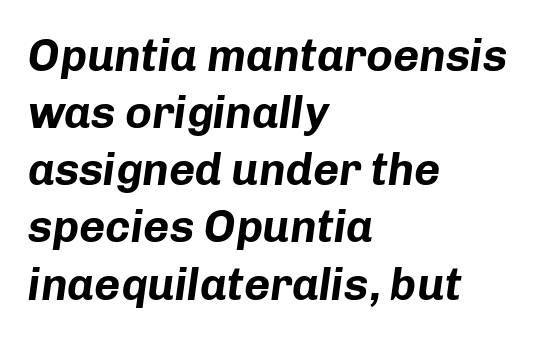
The image shows 45 px bold type, italic (leaning right); set left-aligned, normal line spacing (1.27x), normal letter spacing, not underlined; low stroke contrast and a medium x-height.
